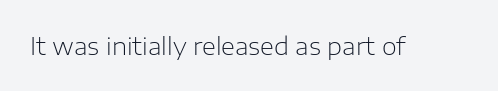
{"italic": "no", "bold": "no", "underline": "no", "letter_spacing": "normal", "letter_spacing_em": 0.0, "glyph_px": 24}
